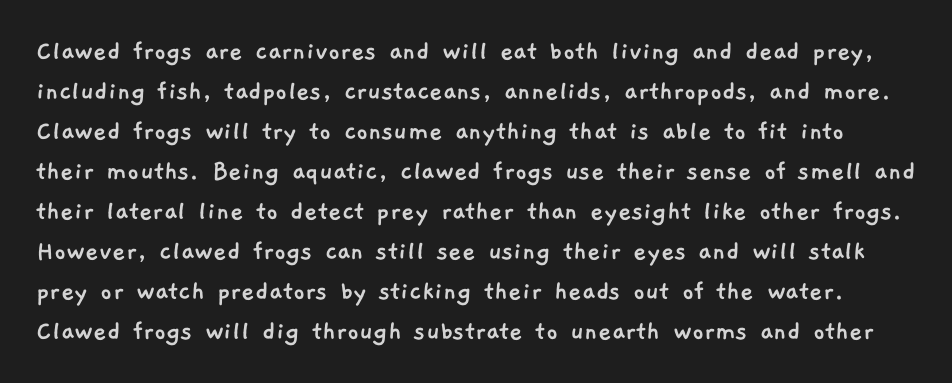
The image shows 29 px sans-serif type; set normal line spacing (1.38x), normal letter spacing, not underlined; low stroke contrast and a medium x-height.
